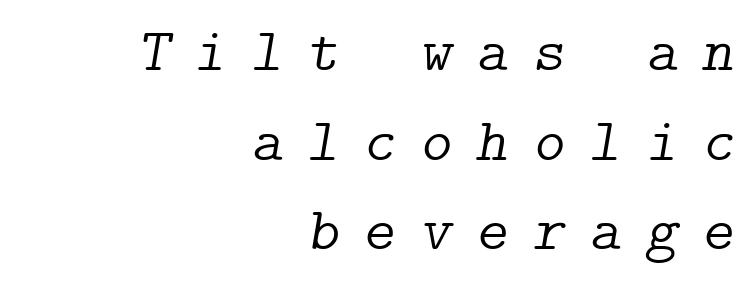
{"serif": "yes", "italic": "yes", "lean": "right", "slant_degrees": 9, "bold": "no", "weight": "light", "width": "normal", "stroke_contrast": "low", "x_height": "medium", "underline": "no", "align": "right", "line_spacing": "normal", "line_spacing_ratio": 1.47, "letter_spacing": "wide", "letter_spacing_em": 0.4, "glyph_px": 61}
